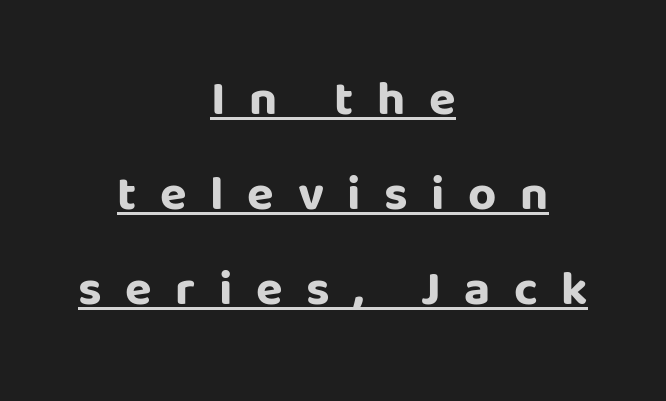
{"serif": "no", "italic": "no", "bold": "yes", "weight": "bold", "width": "normal", "stroke_contrast": "low", "x_height": "large", "monospaced": "no", "underline": "yes", "align": "center", "line_spacing": "loose", "line_spacing_ratio": 1.94, "letter_spacing": "wide", "letter_spacing_em": 0.48, "glyph_px": 49}
